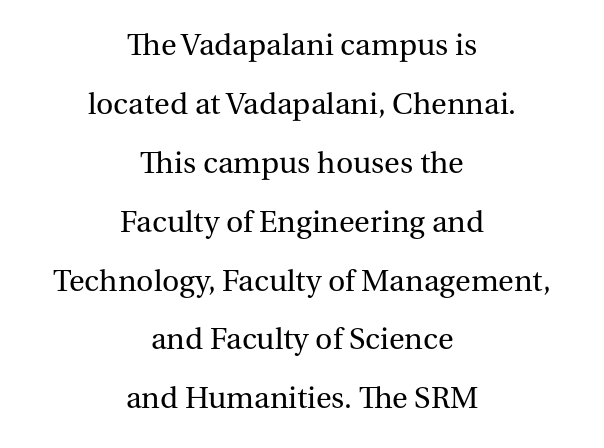
Q: Is the text bold? A: No.
Q: Is the text italic (slanted)? A: No, it is upright.
Q: Is the typeface a serif or a sans-serif typeface? A: Serif.
Q: Is the text underlined? A: No.
Q: How is the paragraph aligned? A: Centered.
Q: Is the spacing between letters normal or unusually wide? A: Normal.
Q: Width (condensed, normal, or wide)? A: Normal.
Q: Stroke contrast? A: Medium.
Q: x-height? A: Medium.
Q: Monospaced? A: No.
